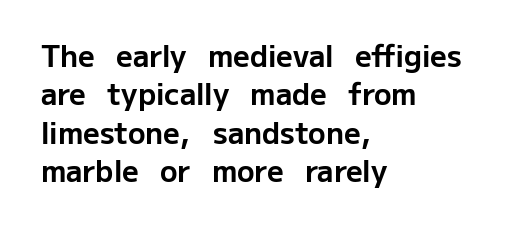
{"serif": "no", "italic": "no", "bold": "yes", "weight": "bold", "width": "normal", "stroke_contrast": "low", "x_height": "medium", "monospaced": "no", "underline": "no", "align": "left", "line_spacing": "normal", "line_spacing_ratio": 1.32, "letter_spacing": "normal", "letter_spacing_em": 0.0, "glyph_px": 29}
